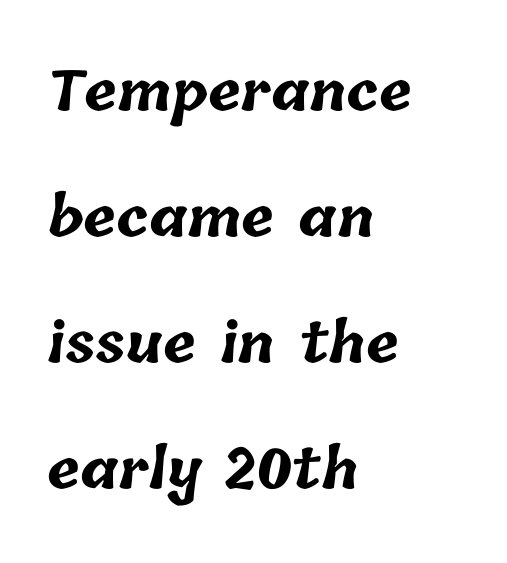
{"bold": "yes", "weight": "bold", "width": "normal", "stroke_contrast": "low", "x_height": "medium", "monospaced": "no", "underline": "no", "align": "left", "line_spacing": "loose", "line_spacing_ratio": 2.29, "letter_spacing": "normal", "letter_spacing_em": 0.0, "glyph_px": 55}
